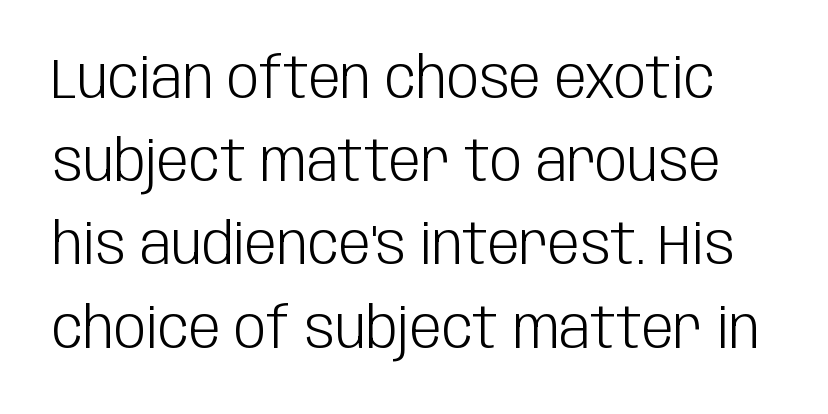
Q: Is the text bold? A: No.
Q: Is the text italic (slanted)? A: No, it is upright.
Q: Is the typeface a serif or a sans-serif typeface? A: Sans-serif.
Q: Is the text underlined? A: No.
Q: Is the spacing between letters normal or unusually wide? A: Normal.
Q: Is the spacing between lines tight, normal or loose? A: Normal.
Q: Width (condensed, normal, or wide)? A: Condensed.
Q: Stroke contrast? A: Low.
Q: x-height? A: Large.
Q: Monospaced? A: No.
